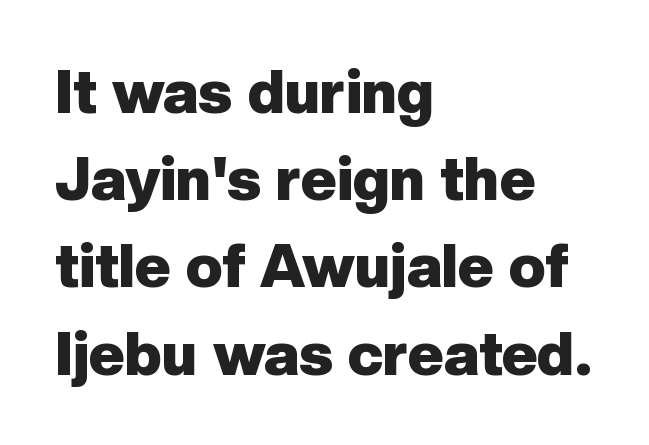
{"serif": "no", "italic": "no", "bold": "yes", "weight": "heavy", "width": "normal", "stroke_contrast": "low", "x_height": "medium", "monospaced": "no", "underline": "no", "align": "left", "line_spacing": "normal", "line_spacing_ratio": 1.43, "letter_spacing": "normal", "letter_spacing_em": 0.0, "glyph_px": 61}
